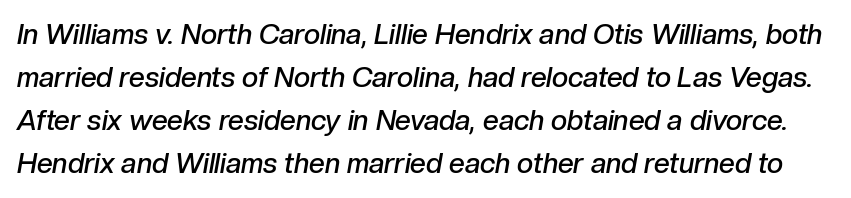
{"italic": "yes", "lean": "right", "slant_degrees": 10, "bold": "semi", "weight": "semibold", "width": "normal", "stroke_contrast": "low", "x_height": "medium", "monospaced": "no", "underline": "no", "line_spacing": "normal", "line_spacing_ratio": 1.54, "letter_spacing": "normal", "letter_spacing_em": 0.0, "glyph_px": 28}
